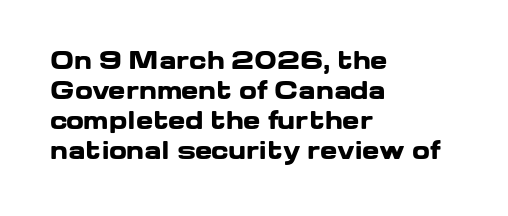
{"italic": "no", "bold": "yes", "underline": "no", "align": "left", "line_spacing": "normal", "line_spacing_ratio": 1.31, "letter_spacing": "normal", "letter_spacing_em": 0.0, "glyph_px": 23}
